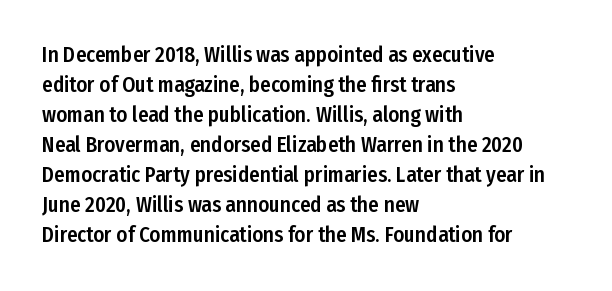
The gaps between neighbouring characters are ordinary and unremarkable. This rendering uses left alignment, leaving the right contour irregular. Horizontal bands of white between lines are of average thickness. The strip under each line holds only bare page. It's the straight-up-and-down kind of type.
